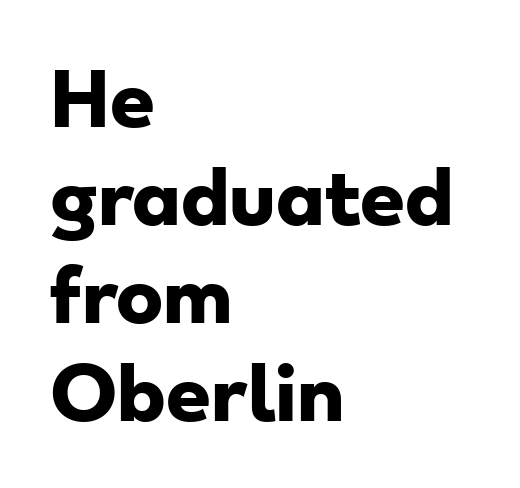
The image shows 71 px heavy, wide sans-serif type; set left-aligned, normal line spacing (1.38x), normal letter spacing, not underlined; low stroke contrast and a small x-height.
